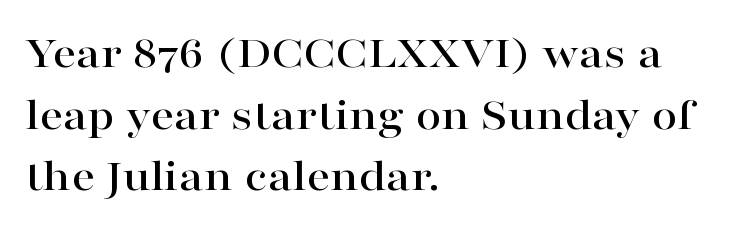
The image shows 47 px wide serif type, upright; set left-aligned, normal line spacing (1.31x), normal letter spacing, not underlined; high stroke contrast and a medium x-height.
